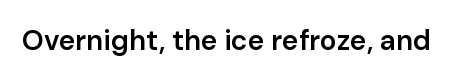
A bit beefed up — I'd call it semibold rather than bold. Look at the tracking — it's just the regular setting, nothing added. The space beneath each line is pristine and unruled. Varying glyph widths throughout — classic text-font behaviour. Typographically, this falls in the sans-serif category.
